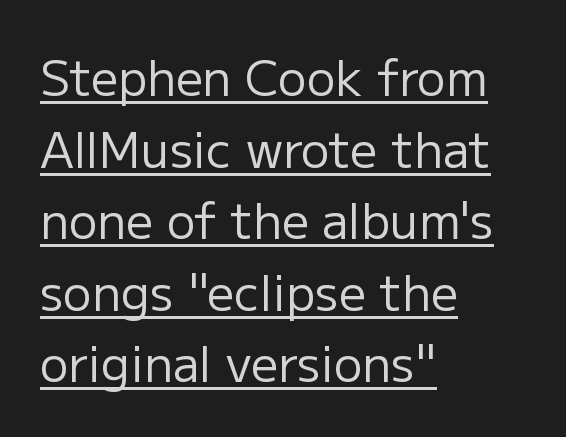
The image shows 48 px regular-weight sans-serif type, upright; set left-aligned, normal line spacing (1.49x), normal letter spacing, underlined; low stroke contrast and a medium x-height.
